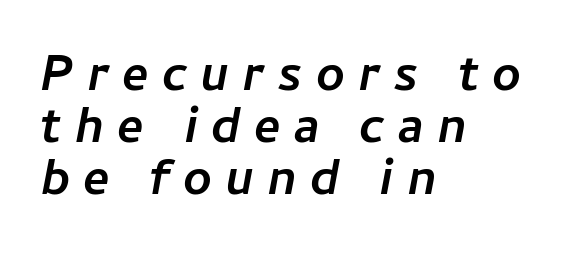
Each line starts at the same left margin while the right side varies. The letters advance in unequal steps, a hallmark of proportional type. The letters are slanted; this is an italic face. The gap between lines stays unmarked.
